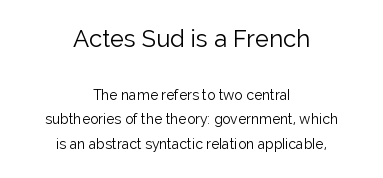
Type without underlining. Block one is the big one; block two sits smaller underneath. The letters stand straight up with perfectly vertical stems. These lines are centered, leaving both edges ragged.
